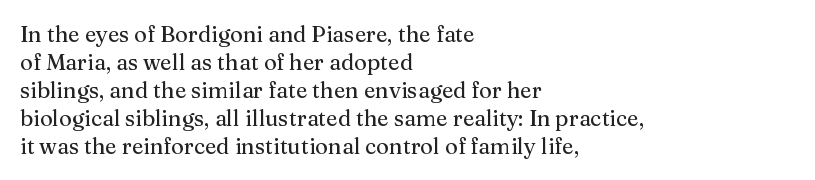
Q: Is the text italic (slanted)? A: No, it is upright.
Q: Is the text underlined? A: No.
Q: How is the paragraph aligned? A: Left-aligned.
Q: Is the spacing between letters normal or unusually wide? A: Normal.
Q: Is the spacing between lines tight, normal or loose? A: Normal.
